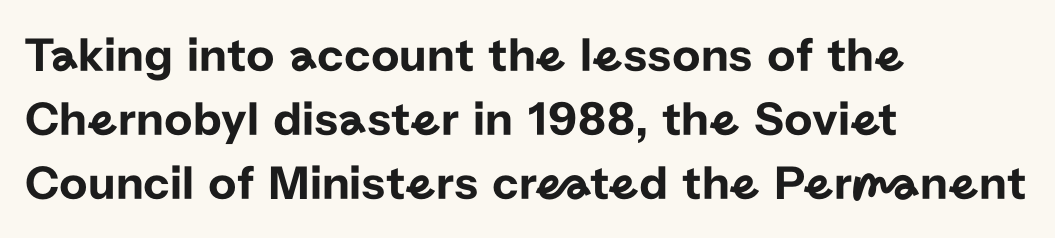
{"serif": "no", "italic": "no", "width": "normal", "stroke_contrast": "low", "x_height": "medium", "monospaced": "no", "underline": "no", "align": "left", "line_spacing": "normal", "line_spacing_ratio": 1.31, "letter_spacing": "normal", "letter_spacing_em": 0.0, "glyph_px": 49}
